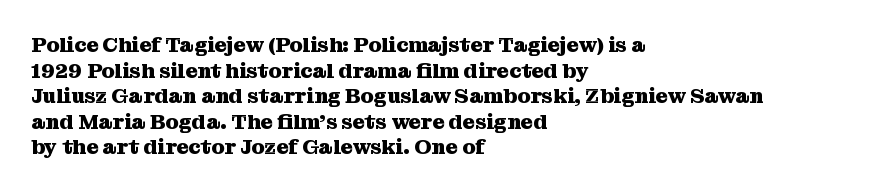
Q: Is the text bold? A: Yes.
Q: Is the text italic (slanted)? A: No, it is upright.
Q: Is the text underlined? A: No.
Q: How is the paragraph aligned? A: Left-aligned.
Q: Is the spacing between letters normal or unusually wide? A: Normal.
